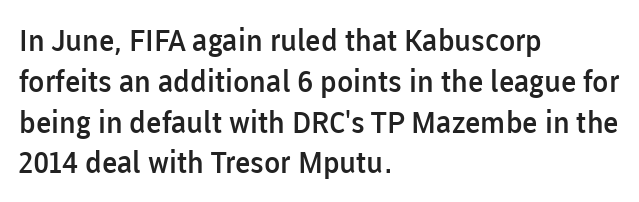
In terms of posture, this sample is upright. Every letter is mildly thick-stroked: semibold rather than bold. The face used here is proportionally spaced, like ordinary book or web type. Check where the strokes stop: nothing finishes them off — pure sans. Summary of vertical rhythm: regular, with standard interline spacing.
